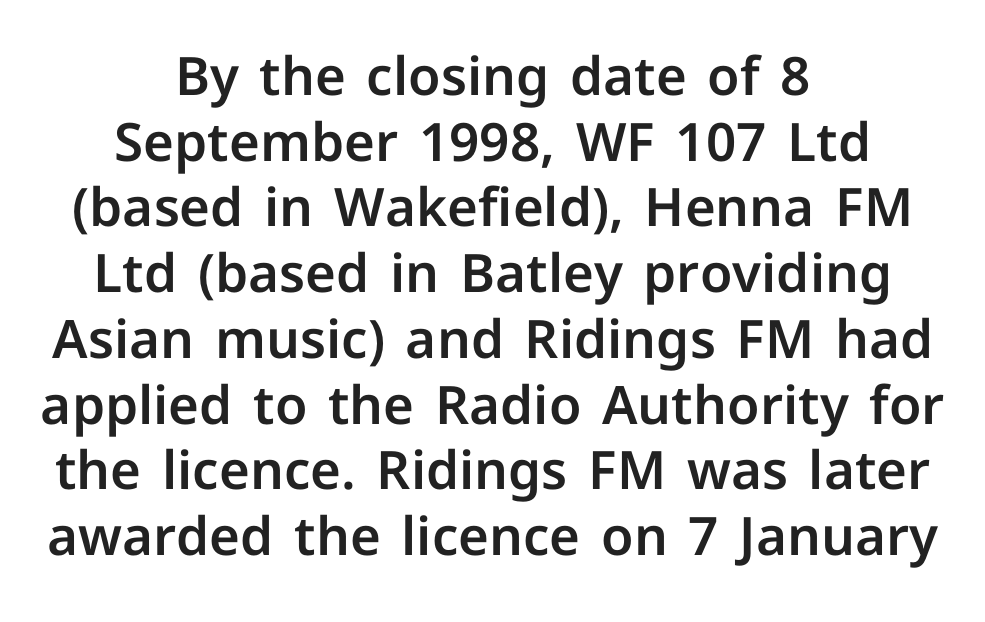
The image shows 53 px sans-serif type, upright; set centered, line spacing 1.24x, normal letter spacing, not underlined; low stroke contrast and a medium x-height.
